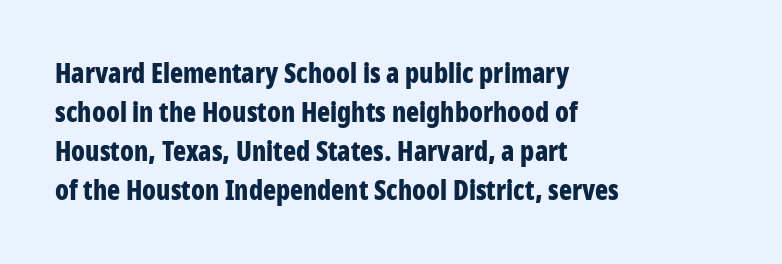
Line starts are locked; line ends wander. On the weight axis this lands at bold, roughly 700. Italic: no, the glyphs are upright roman. Glance below the letters and you will spot only blank space.
